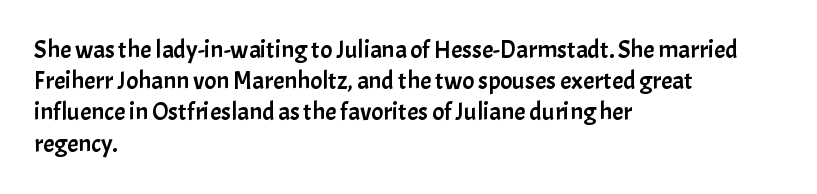
Q: Is the text italic (slanted)? A: No, it is upright.
Q: Is the text underlined? A: No.
Q: How is the paragraph aligned? A: Left-aligned.
Q: Is the spacing between letters normal or unusually wide? A: Normal.
Q: Is the spacing between lines tight, normal or loose? A: Normal.
